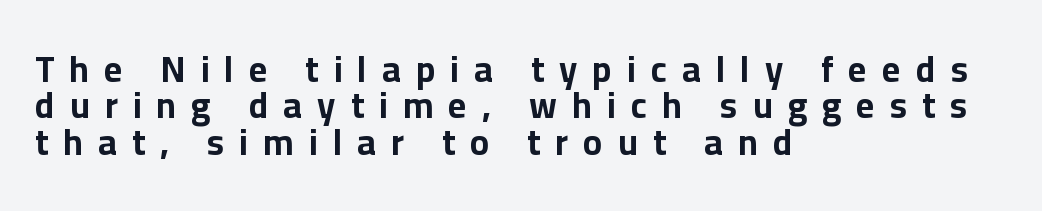
{"serif": "no", "italic": "no", "bold": "yes", "weight": "bold", "width": "normal", "stroke_contrast": "low", "x_height": "medium", "monospaced": "no", "underline": "no", "align": "left", "line_spacing": "tight", "line_spacing_ratio": 1.01, "letter_spacing": "wide", "letter_spacing_em": 0.42, "glyph_px": 36}
